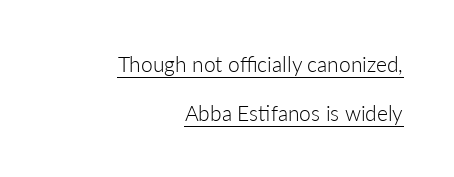
How are the letters spaced? Ordinarily, with no added tracking. Horizontally, the lines are justified to the trailing edge only. This is roman type, the default non-slanted kind. Quick note: interline space is abundant. Glance below the letters and you will spot a drawn line.
